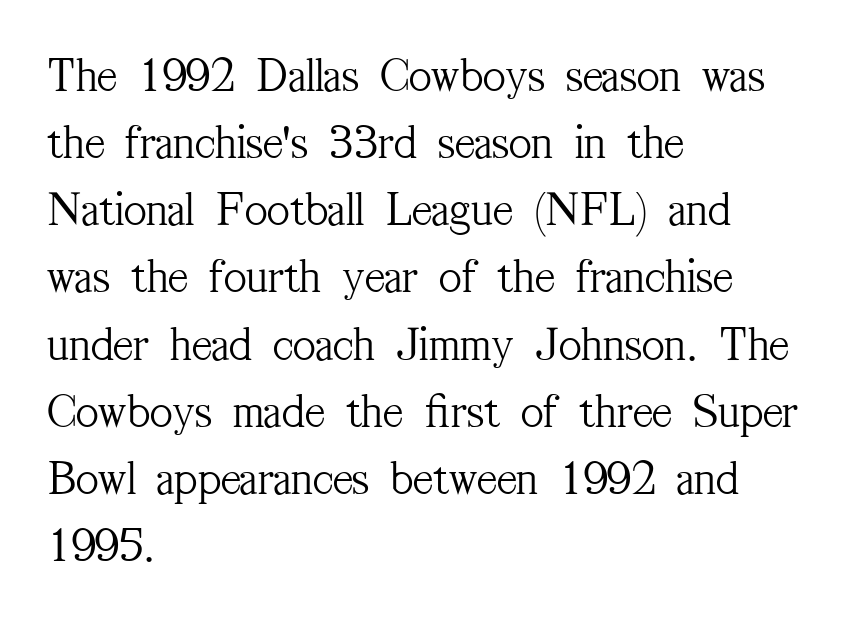
{"serif": "yes", "italic": "no", "bold": "no", "weight": "light", "width": "condensed", "stroke_contrast": "medium", "x_height": "medium", "monospaced": "no", "underline": "no", "align": "left", "line_spacing": "normal", "line_spacing_ratio": 1.37, "letter_spacing": "normal", "letter_spacing_em": 0.0, "glyph_px": 49}
